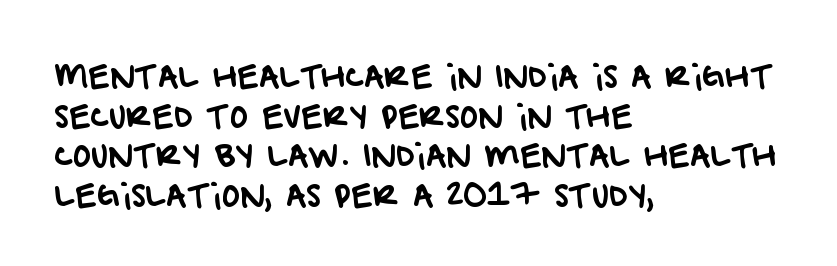
Q: Is the typeface a serif or a sans-serif typeface? A: Sans-serif.
Q: Is the text underlined? A: No.
Q: How is the paragraph aligned? A: Left-aligned.
Q: Is the spacing between letters normal or unusually wide? A: Normal.
Q: Is the spacing between lines tight, normal or loose? A: Normal.
Q: Width (condensed, normal, or wide)? A: Normal.
Q: Stroke contrast? A: Low.
Q: x-height? A: Large.
Q: Monospaced? A: No.
